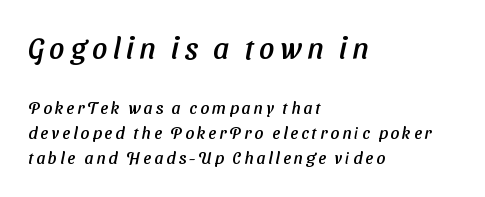
The upper block of text is set noticeably larger than the block beneath it. Interline gaps are of average width in this sample. Check where the strokes stop: nothing finishes them off — pure sans. Each letter keeps its own natural width here, so spacing adapts to shape.
